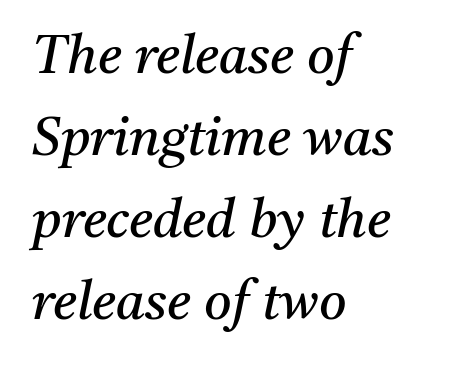
{"serif": "yes", "italic": "yes", "lean": "right", "slant_degrees": 11, "bold": "no", "weight": "regular", "width": "normal", "stroke_contrast": "medium", "x_height": "medium", "monospaced": "no", "underline": "no", "align": "left", "line_spacing": "normal", "line_spacing_ratio": 1.55, "letter_spacing": "normal", "letter_spacing_em": 0.0, "glyph_px": 53}
